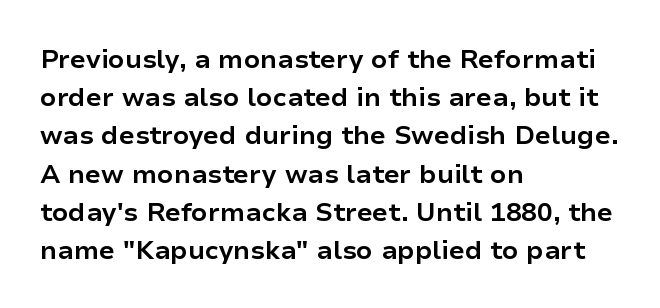
{"italic": "no", "bold": "yes", "underline": "no", "align": "left", "line_spacing": "normal", "line_spacing_ratio": 1.47, "letter_spacing": "normal", "letter_spacing_em": 0.0, "glyph_px": 26}
